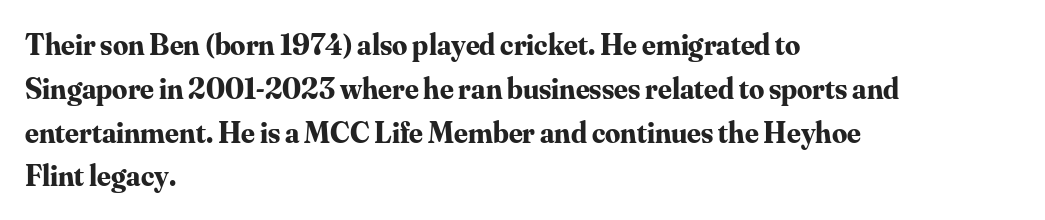
Notice how thick the strokes are: this is what a full bold looks like. Whoever set this chose a conventional vertical rhythm. The lines are quadded left. The font's upright variant was chosen for this text.
